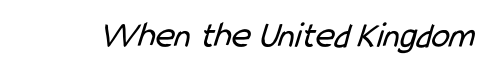
The image shows 37 px regular-weight, condensed sans-serif type; set normal letter spacing, not underlined; low stroke contrast and a medium x-height.
